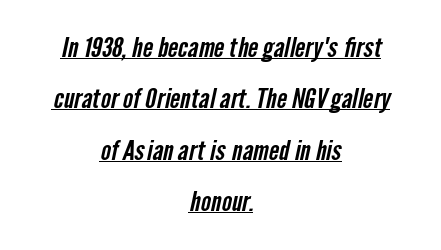
{"underline": "yes", "align": "center", "line_spacing": "loose", "line_spacing_ratio": 1.9, "letter_spacing": "normal", "letter_spacing_em": 0.0, "glyph_px": 27}
